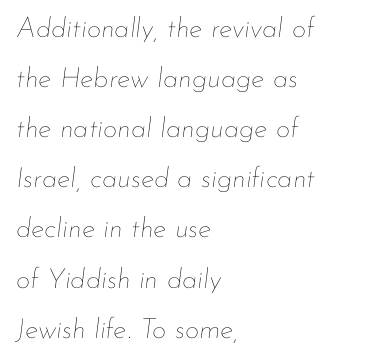
{"italic": "yes", "lean": "right", "slant_degrees": 7, "bold": "no", "weight": "thin", "width": "normal", "stroke_contrast": "low", "x_height": "small", "monospaced": "no", "underline": "no", "align": "left", "line_spacing_ratio": 1.79, "letter_spacing": "normal", "letter_spacing_em": 0.0, "glyph_px": 28}
